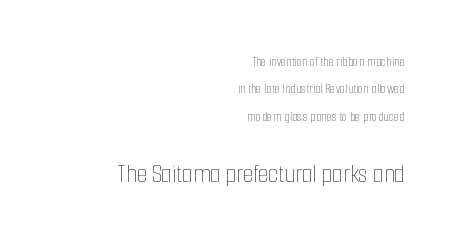
The image shows 27 px text type, upright; set right-aligned, loose line spacing (1.96x), normal letter spacing, not underlined; the second (bottom) block is 1.93x larger.
